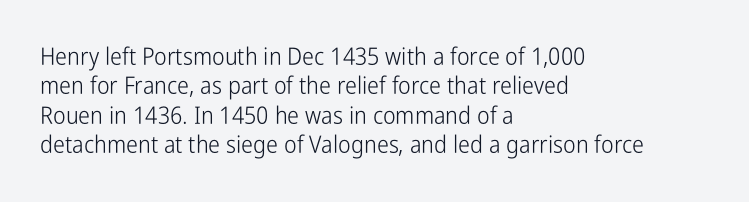
Q: Is the text bold? A: No.
Q: Is the text italic (slanted)? A: No, it is upright.
Q: Is the text underlined? A: No.
Q: How is the paragraph aligned? A: Left-aligned.
Q: Is the spacing between letters normal or unusually wide? A: Normal.
